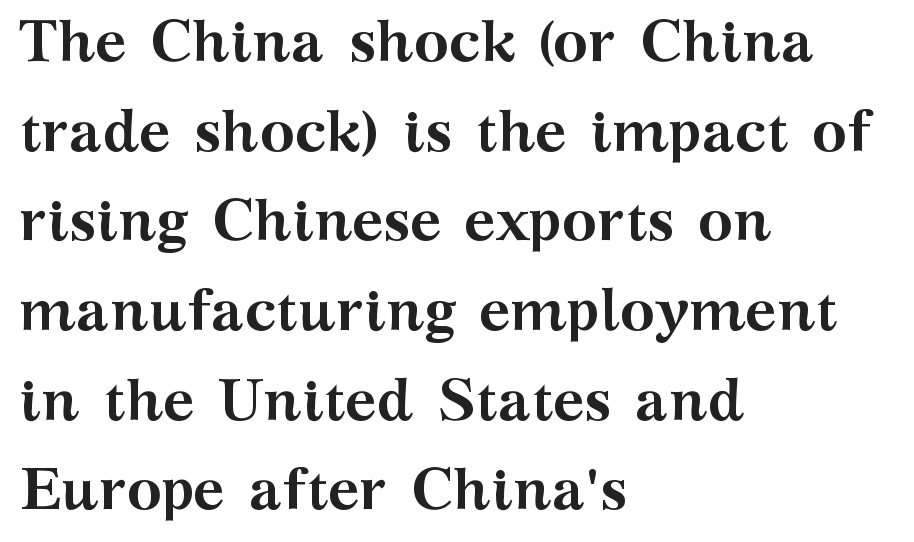
The image shows 59 px semibold, wide serif type, upright; set left-aligned, normal line spacing (1.52x), normal letter spacing, not underlined; medium stroke contrast and a medium x-height.
